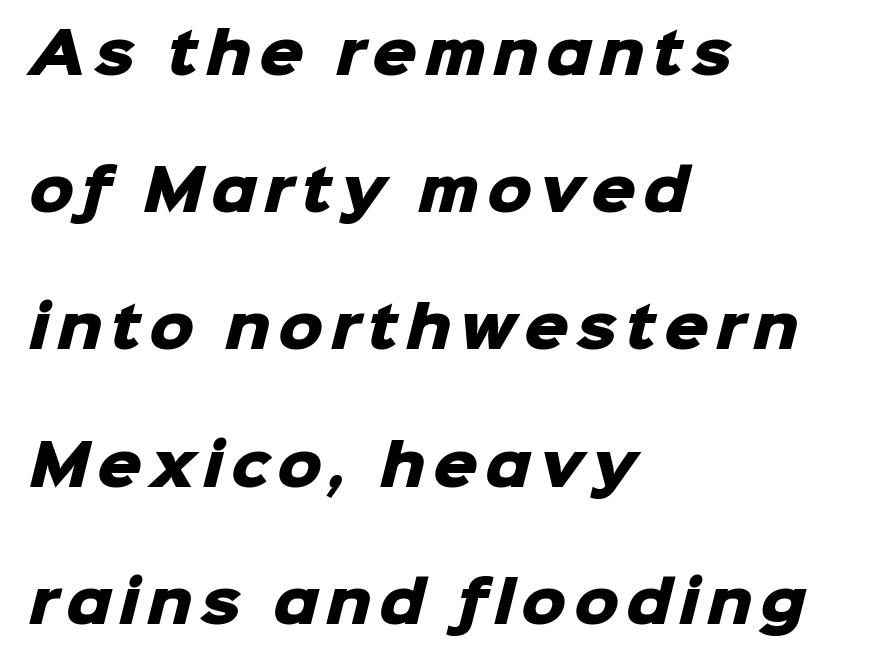
This sample uses a sans-serif face. Every letter is thick-stroked: bold, no question. Is this a fixed-width face? No — the glyphs have proportional, varying widths. Compared with typical paragraphs, the rows here are farther apart. Unmarked baselines from the first word to the last. Where is the straight margin? On the left.
